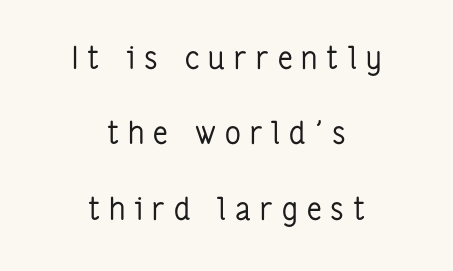
Q: Is the text bold? A: No.
Q: Is the text italic (slanted)? A: No, it is upright.
Q: Is the typeface a serif or a sans-serif typeface? A: Sans-serif.
Q: Is the text underlined? A: No.
Q: How is the paragraph aligned? A: Centered.
Q: Is the spacing between letters normal or unusually wide? A: Unusually wide.
Q: Is the spacing between lines tight, normal or loose? A: Loose.
Q: Width (condensed, normal, or wide)? A: Condensed.
Q: Stroke contrast? A: Low.
Q: x-height? A: Medium.
Q: Monospaced? A: No.
